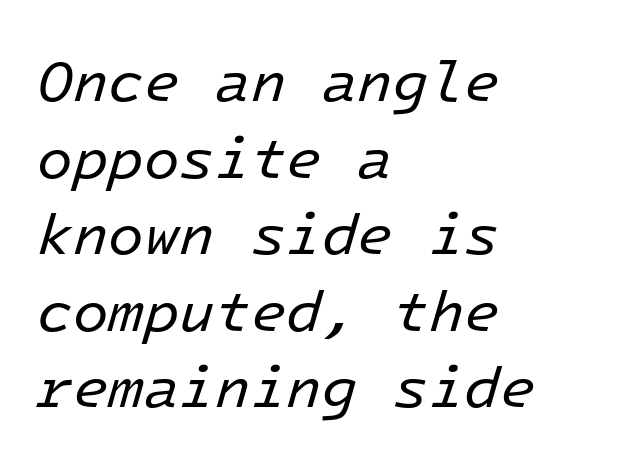
{"italic": "yes", "lean": "right", "slant_degrees": 16, "bold": "no", "weight": "regular", "width": "normal", "stroke_contrast": "low", "x_height": "medium", "monospaced": "yes", "underline": "no", "align": "left", "line_spacing": "normal", "line_spacing_ratio": 1.32, "letter_spacing": "normal", "letter_spacing_em": 0.0, "glyph_px": 58}
